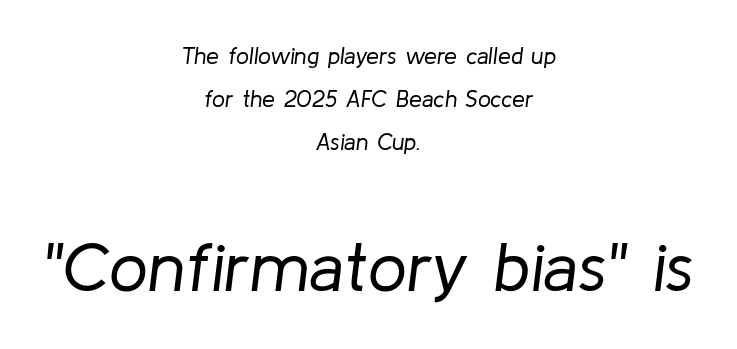
Proportional: the letters do not fall into vertical columns. The text block is weighted toward neither margin, spreading evenly from the middle. Nobody touched the tracking dial on this one. Nobody drew a line under any word here. Compared with a typical body face, this is equally light or lighter still.
